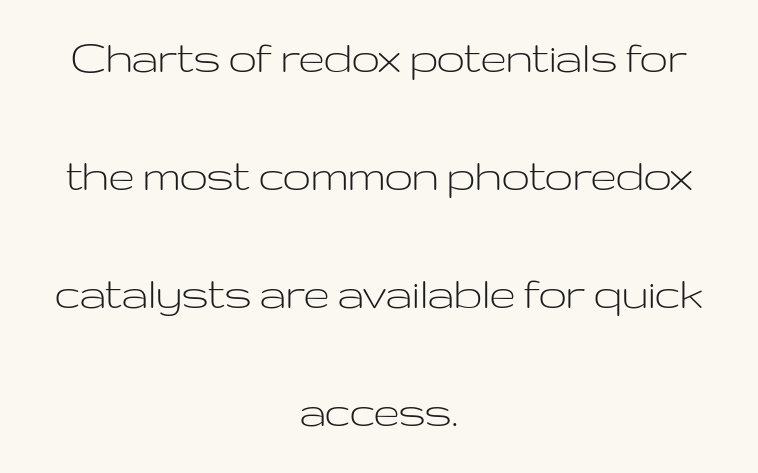
The image shows 50 px light, wide sans-serif type, upright; set centered, loose line spacing (2.36x), normal letter spacing, not underlined; low stroke contrast and a medium x-height.
